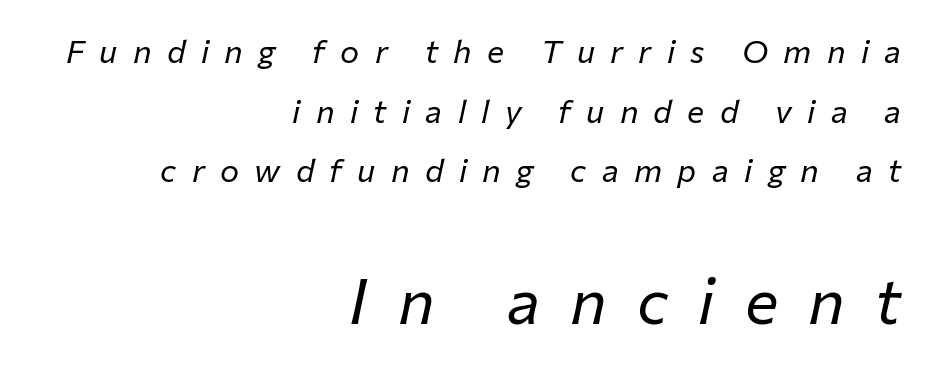
Casual observation: everything's shoved over to the right. Character widths vary here, with narrow letters taking less room than wide ones. Is the type slanted? Yes — the strokes lean at a clear angle. How are the letters spaced? Widely, with obvious added tracking.
